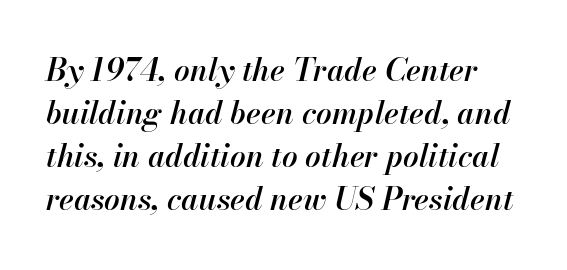
Q: Is the text bold? A: Semi-bold.
Q: Is the text italic (slanted)? A: Yes, it leans right by about 13 degrees.
Q: Is the text underlined? A: No.
Q: Is the spacing between letters normal or unusually wide? A: Normal.
Q: Is the spacing between lines tight, normal or loose? A: Normal.
Q: Width (condensed, normal, or wide)? A: Normal.
Q: Stroke contrast? A: High.
Q: x-height? A: Small.
Q: Monospaced? A: No.
